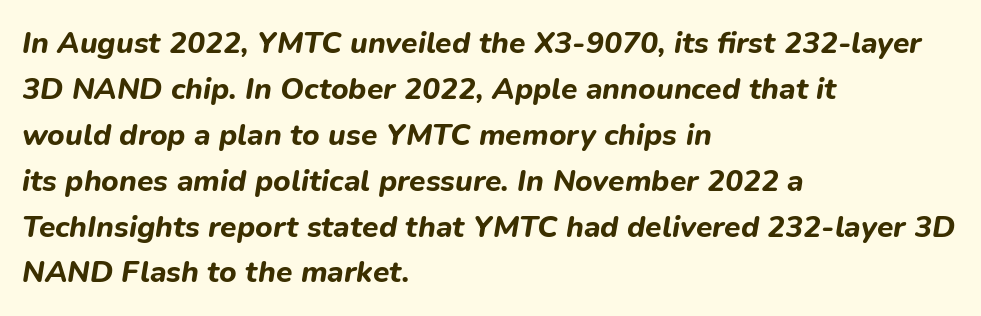
The image shows 30 px bold type, italic (leaning right); set left-aligned, normal line spacing (1.53x), normal letter spacing, not underlined; low stroke contrast and a medium x-height.
